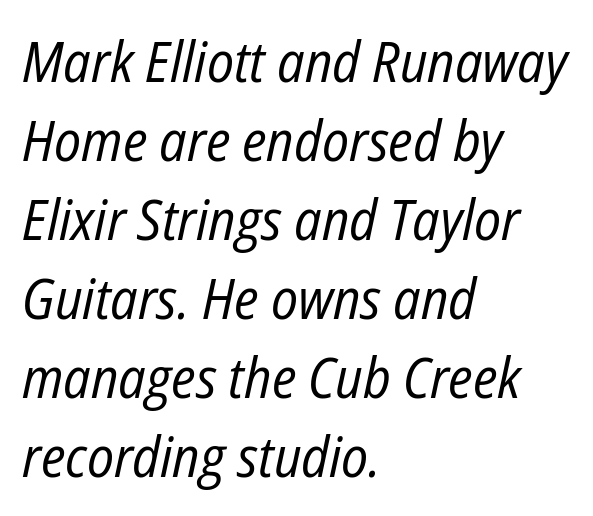
These lines are rendered in a variable-pitch font. The face looks like a standard text weight, possibly lighter. The letters are slanted; this is an italic face. The words here are not underlined. The paragraph shown leans on its left margin.
